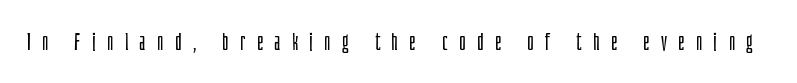
{"italic": "no", "bold": "no", "underline": "no", "letter_spacing": "wide", "letter_spacing_em": 0.49, "glyph_px": 23}
